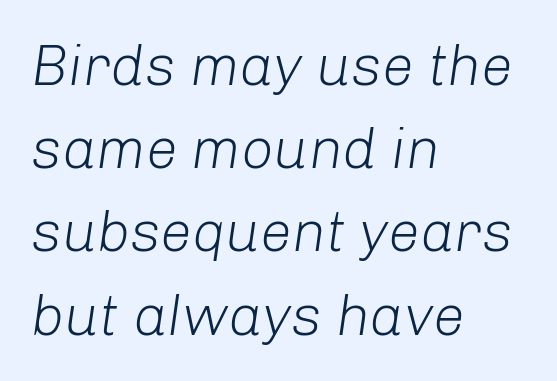
The image shows 57 px light type, italic (leaning right); set left-aligned, normal line spacing (1.46x), normal letter spacing, not underlined; low stroke contrast and a medium x-height.
